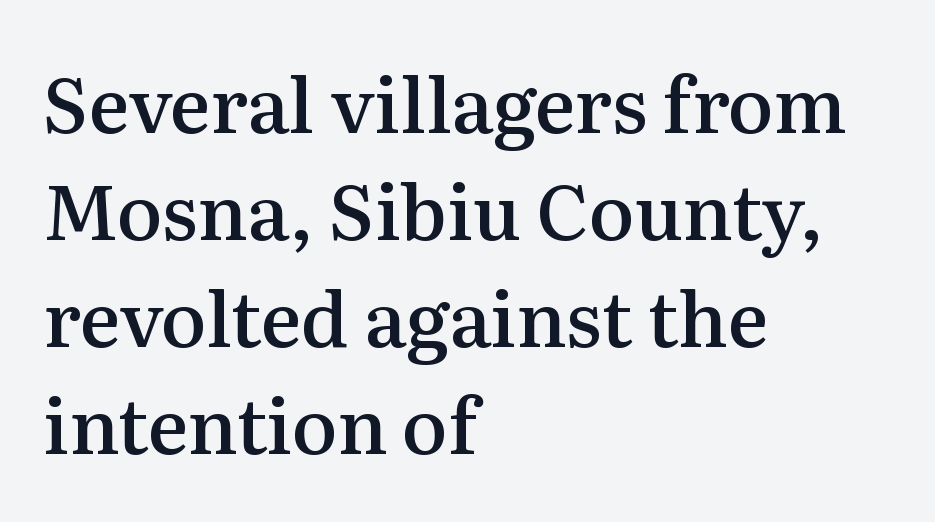
Q: Is the text bold? A: Semi-bold.
Q: Is the text italic (slanted)? A: No, it is upright.
Q: Is the typeface a serif or a sans-serif typeface? A: Serif.
Q: Is the text underlined? A: No.
Q: How is the paragraph aligned? A: Left-aligned.
Q: Is the spacing between letters normal or unusually wide? A: Normal.
Q: Is the spacing between lines tight, normal or loose? A: Normal.
Q: Width (condensed, normal, or wide)? A: Normal.
Q: Stroke contrast? A: Medium.
Q: x-height? A: Medium.
Q: Monospaced? A: No.
